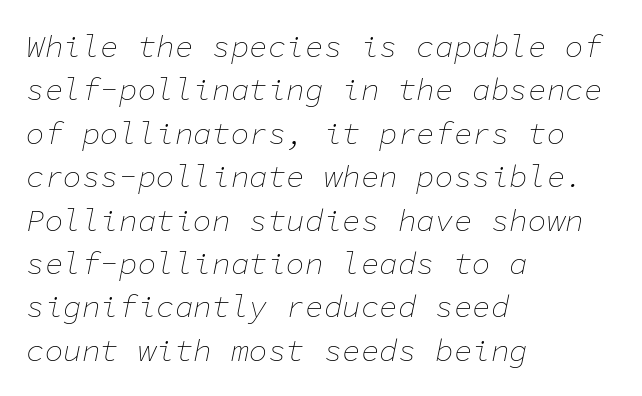
{"italic": "yes", "lean": "right", "slant_degrees": 11, "bold": "no", "weight": "thin", "width": "normal", "stroke_contrast": "low", "x_height": "medium", "monospaced": "yes", "underline": "no", "align": "left", "line_spacing": "normal", "line_spacing_ratio": 1.4, "letter_spacing": "normal", "letter_spacing_em": 0.0, "glyph_px": 31}
